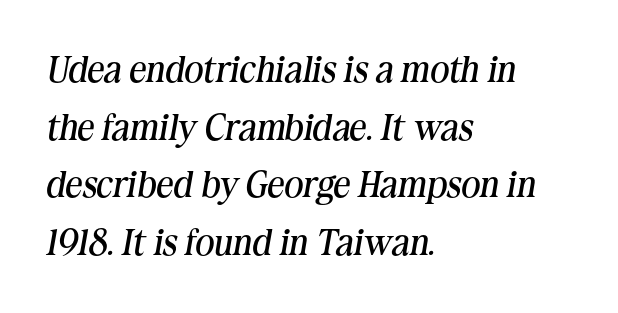
{"serif": "yes", "italic": "yes", "lean": "right", "slant_degrees": 10, "bold": "no", "weight": "regular", "width": "normal", "stroke_contrast": "medium", "x_height": "medium", "monospaced": "no", "underline": "no", "align": "left", "line_spacing": "normal", "line_spacing_ratio": 1.56, "letter_spacing": "normal", "letter_spacing_em": 0.0, "glyph_px": 37}
